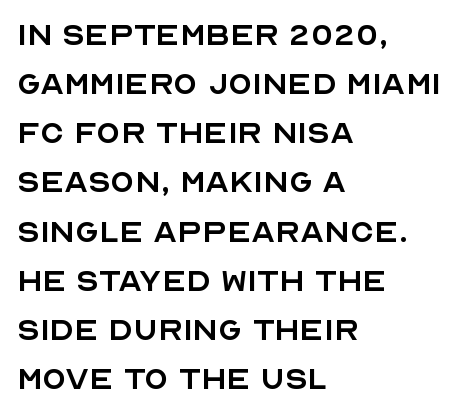
The image shows 39 px regular-weight sans-serif type, upright; set left-aligned, normal line spacing (1.26x), normal letter spacing, not underlined; a large x-height.
